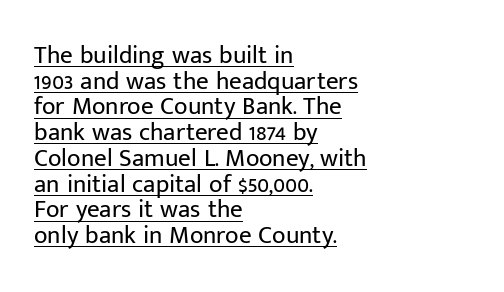
{"italic": "no", "bold": "no", "underline": "yes", "align": "left", "line_spacing": "tight", "line_spacing_ratio": 1.03, "letter_spacing": "normal", "letter_spacing_em": 0.0, "glyph_px": 25}
